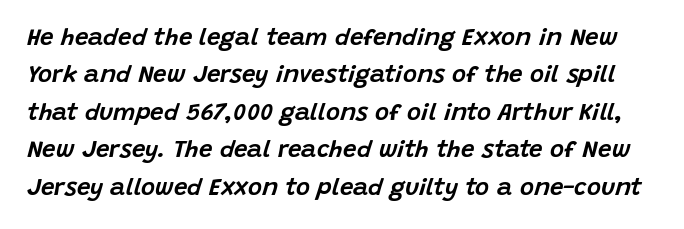
The image shows 24 px text type, italic (leaning right); set normal line spacing (1.56x), normal letter spacing, not underlined.
